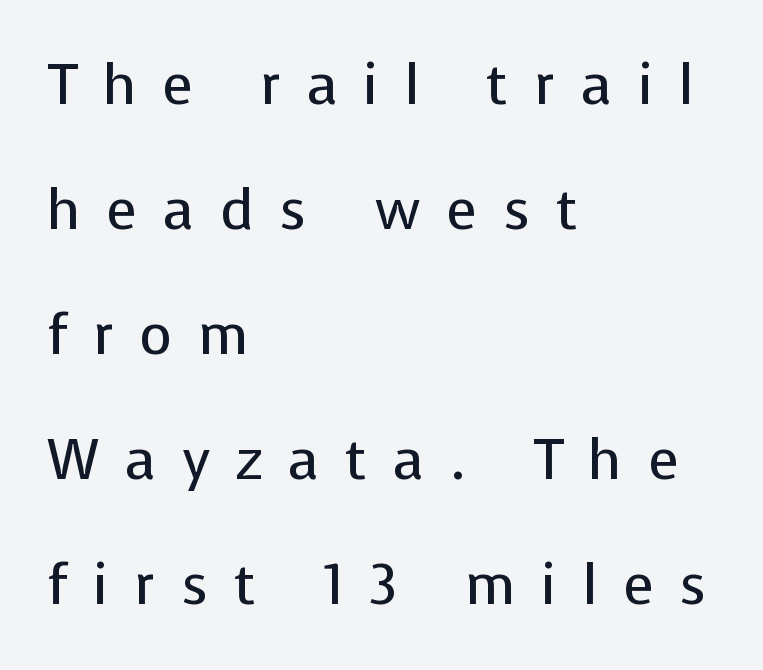
Baseline-to-baseline distance is far greater than the letter height. Every stem runs plumb, perpendicular to the baseline. Nope, no serifs anywhere on these letters. Stroke thickness stays within the range of a standard reading face or lighter. Has an underline been added? It has not. Casual observation: everything's shoved over to the left.
